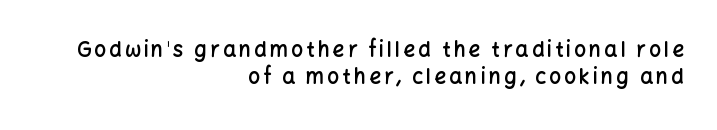
The image shows 21 px text type, upright; set right-aligned, normal line spacing (1.3x), not underlined.
